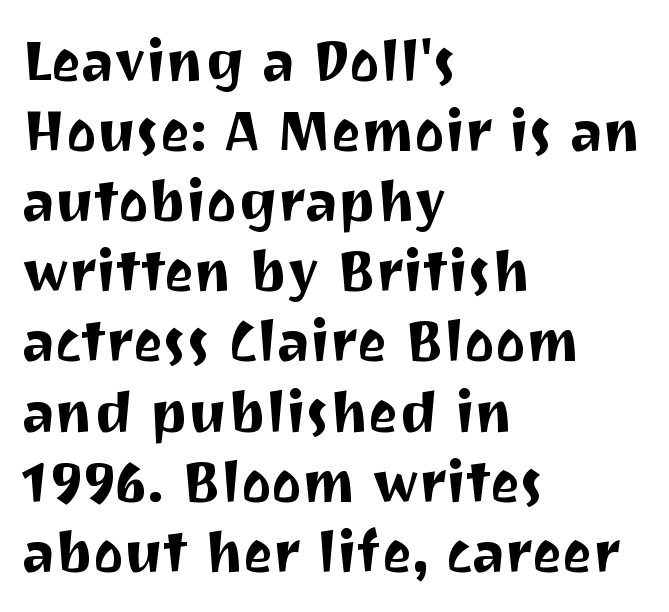
{"serif": "no", "italic": "no", "width": "normal", "stroke_contrast": "medium", "x_height": "medium", "monospaced": "no", "underline": "no", "align": "left", "line_spacing_ratio": 1.23, "letter_spacing": "normal", "letter_spacing_em": 0.0, "glyph_px": 57}
